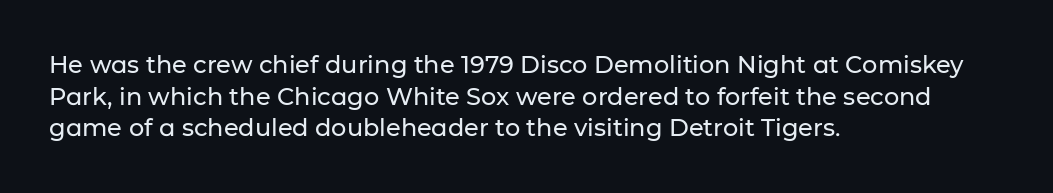
{"italic": "no", "underline": "no", "align": "left", "line_spacing": "normal", "line_spacing_ratio": 1.32, "letter_spacing": "normal", "letter_spacing_em": 0.0, "glyph_px": 24}
